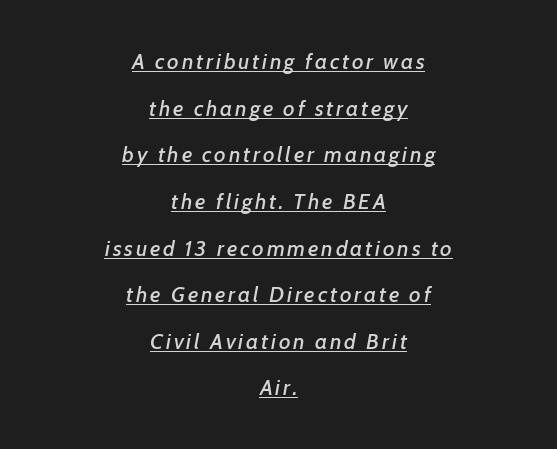
{"italic": "yes", "lean": "right", "slant_degrees": 7, "underline": "yes", "align": "center", "line_spacing": "loose", "line_spacing_ratio": 2.12, "glyph_px": 22}
